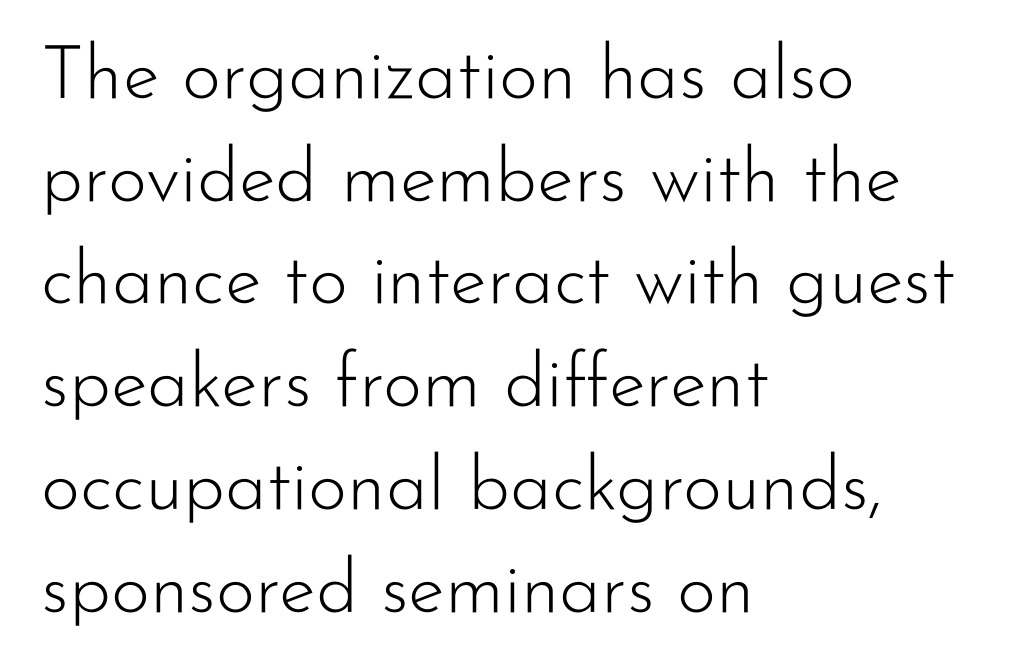
{"serif": "no", "italic": "no", "bold": "no", "weight": "light", "width": "normal", "stroke_contrast": "low", "x_height": "small", "monospaced": "no", "underline": "no", "align": "left", "line_spacing": "normal", "line_spacing_ratio": 1.37, "letter_spacing": "normal", "letter_spacing_em": 0.0, "glyph_px": 75}
